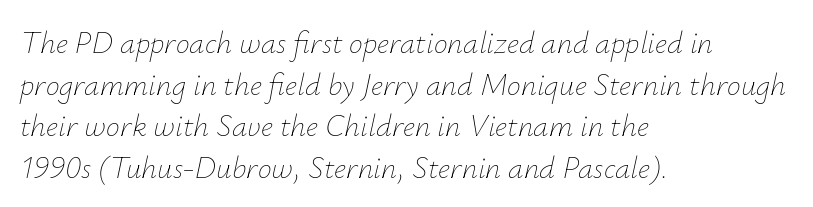
Nobody drew a line under any word here. The paragraph has a hard left edge and a soft right edge. You could not count columns in this text — the font is proportionally spaced. Inter-character spacing is left at the font's built-in metrics.
